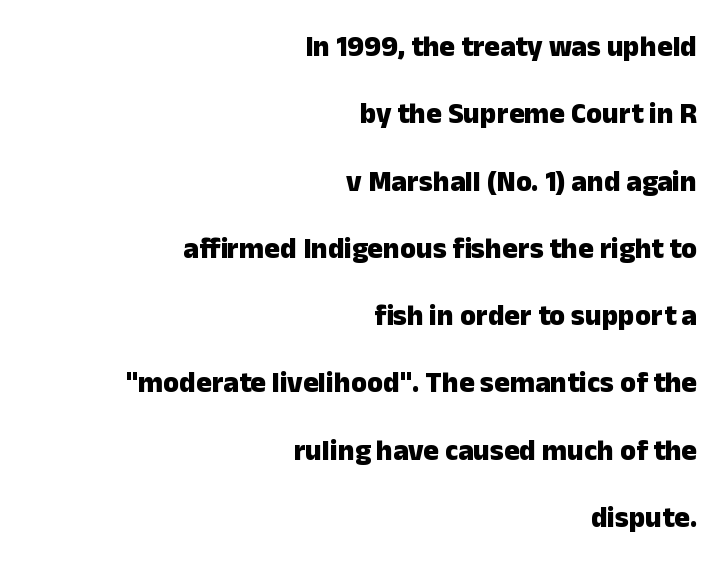
Honestly, the rows look like they've been pulled way apart. Between one letter and the next there's only the usual sliver of space. Words float on clear page, feet unadorned. The compositor pushed each line to the right boundary.
